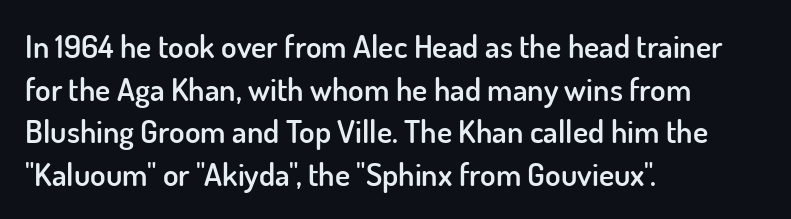
The image shows 32 px semibold sans-serif type, upright; set left-aligned, normal line spacing (1.33x), normal letter spacing, not underlined; low stroke contrast and a small x-height.
